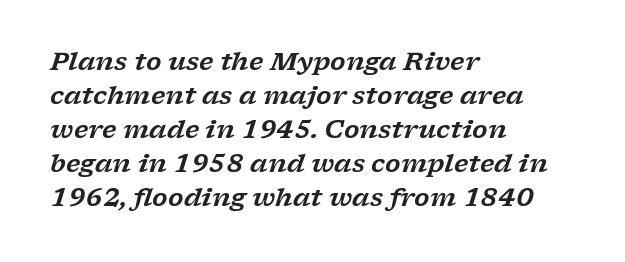
{"italic": "yes", "lean": "right", "slant_degrees": 17, "underline": "no", "align": "left", "line_spacing": "normal", "line_spacing_ratio": 1.36, "letter_spacing": "normal", "letter_spacing_em": 0.0, "glyph_px": 25}
